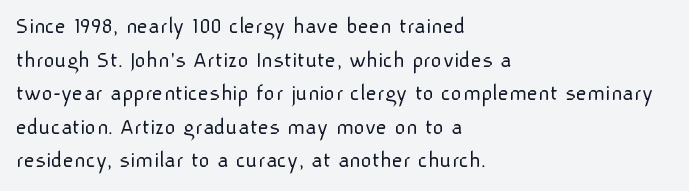
{"italic": "no", "bold": "no", "underline": "no", "align": "left", "line_spacing": "normal", "line_spacing_ratio": 1.4, "letter_spacing": "normal", "letter_spacing_em": 0.0, "glyph_px": 24}
